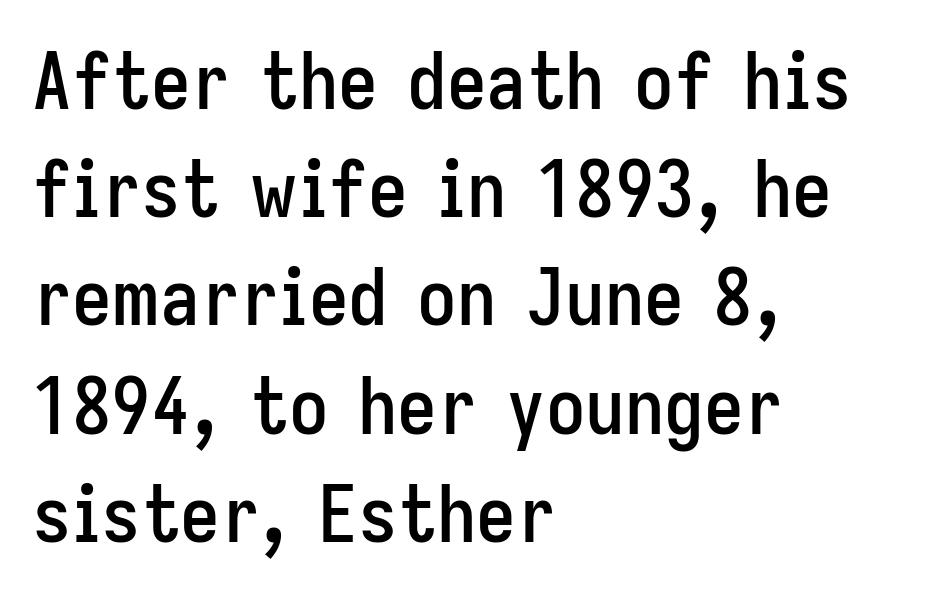
Q: Is the text italic (slanted)? A: No, it is upright.
Q: Is the typeface a serif or a sans-serif typeface? A: Sans-serif.
Q: Is the text underlined? A: No.
Q: How is the paragraph aligned? A: Left-aligned.
Q: Is the spacing between letters normal or unusually wide? A: Normal.
Q: Is the spacing between lines tight, normal or loose? A: Normal.
Q: Width (condensed, normal, or wide)? A: Condensed.
Q: Stroke contrast? A: Low.
Q: x-height? A: Medium.
Q: Monospaced? A: No.
